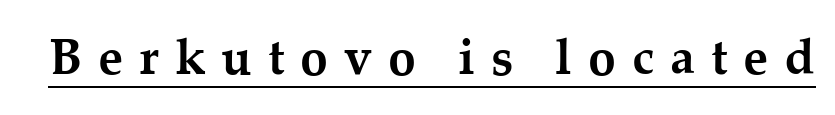
{"serif": "yes", "italic": "no", "bold": "yes", "weight": "semibold", "width": "normal", "stroke_contrast": "medium", "x_height": "medium", "monospaced": "no", "underline": "yes", "letter_spacing": "wide", "letter_spacing_em": 0.32, "glyph_px": 50}
